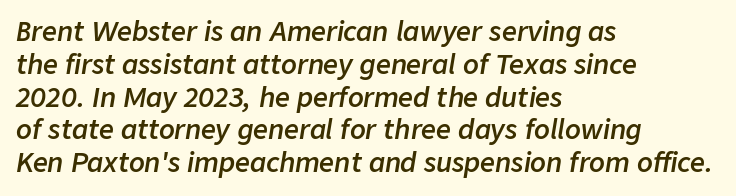
Designer's note — italics engaged. The zone under the glyphs is completely vacant. The font is running at a semibold setting, under full bold. The passage shown has conventional tracking throughout. Is there much room between lines? A standard amount, neither cramped nor airy.
